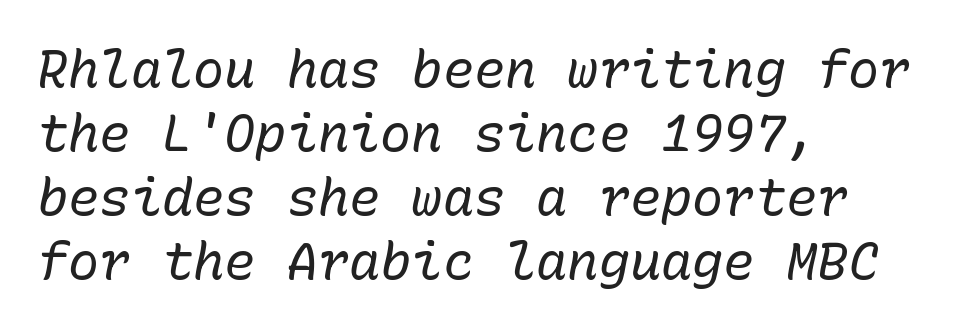
{"italic": "yes", "lean": "right", "slant_degrees": 10, "bold": "no", "weight": "regular", "width": "normal", "stroke_contrast": "low", "x_height": "medium", "monospaced": "yes", "underline": "no", "align": "left", "line_spacing_ratio": 1.23, "letter_spacing": "normal", "letter_spacing_em": 0.0, "glyph_px": 52}
